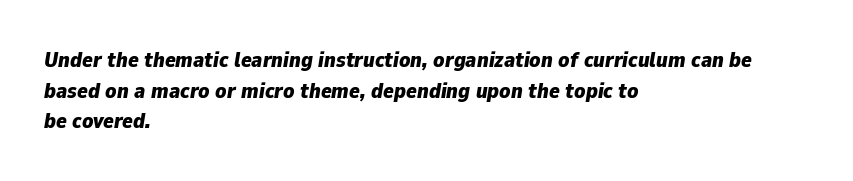
The image shows 22 px bold type, italic (leaning right); set left-aligned, normal line spacing (1.39x), normal letter spacing, not underlined.
